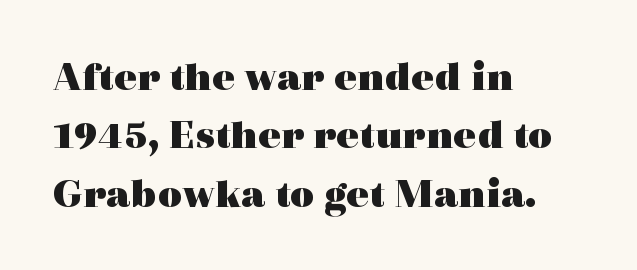
The image shows 42 px heavy, wide serif type, upright; set left-aligned, normal line spacing (1.39x), normal letter spacing, not underlined; a medium x-height.
